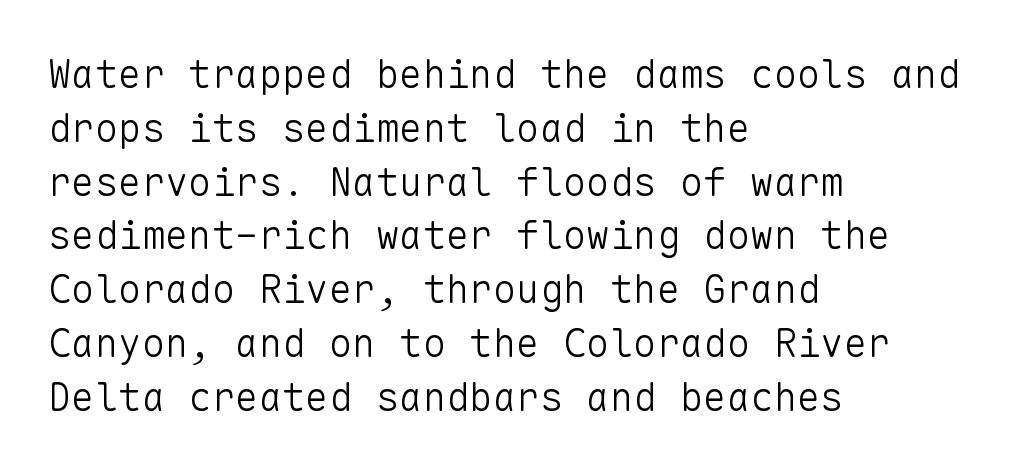
The image shows 39 px light sans-serif type, upright, monospaced; set left-aligned, normal line spacing (1.38x), normal letter spacing, not underlined; low stroke contrast and a medium x-height.
